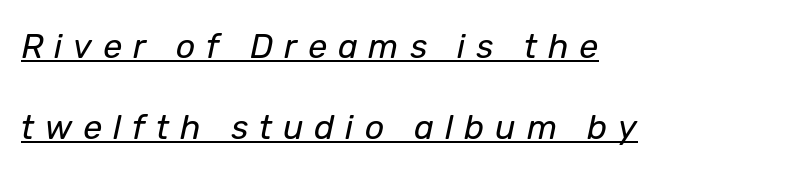
The passage shown has open, widely tracked lettering throughout. On a weight scale, this lands at 450 or below. Leading is clearly above the norm, producing a sparse column. Emphasis is given by a line drawn under the lettering.
